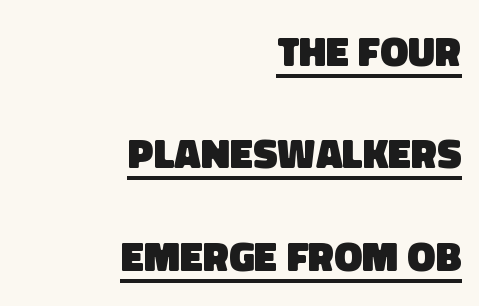
{"serif": "no", "bold": "yes", "weight": "heavy", "width": "normal", "stroke_contrast": "low", "x_height": "large", "monospaced": "no", "underline": "yes", "align": "right", "line_spacing": "loose", "line_spacing_ratio": 2.44, "letter_spacing": "normal", "letter_spacing_em": 0.0, "glyph_px": 42}
